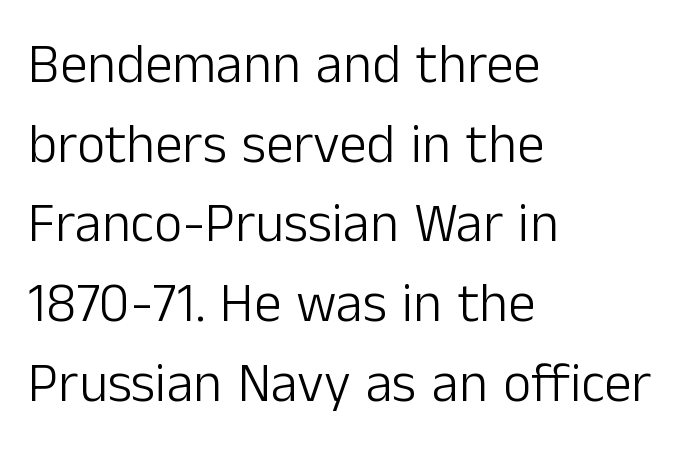
The text was rendered using a sans face with plain stroke endings. These lines are rendered in a variable-pitch font. These lines stack with their left ends in a neat column. A typesetter would call this leading conventional body-copy spacing.
